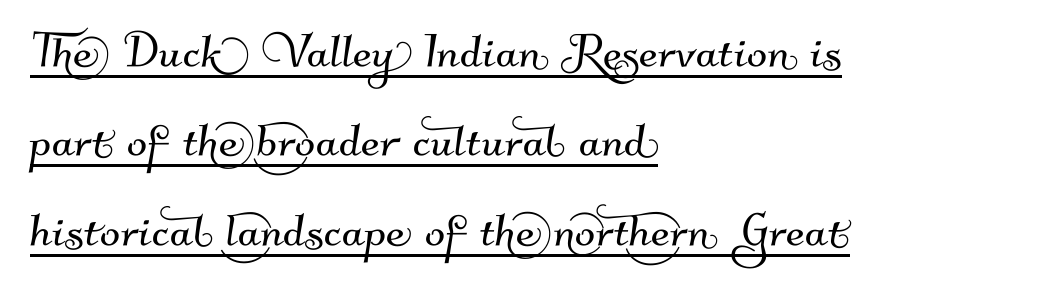
This sample uses a sans-serif face. These lines are rendered in a variable-pitch font. Characters follow at the spacing the type designer built in. The specimen includes a rule beneath the text block's lines. Compared with a centered layout, this one pins lines to the left instead.
